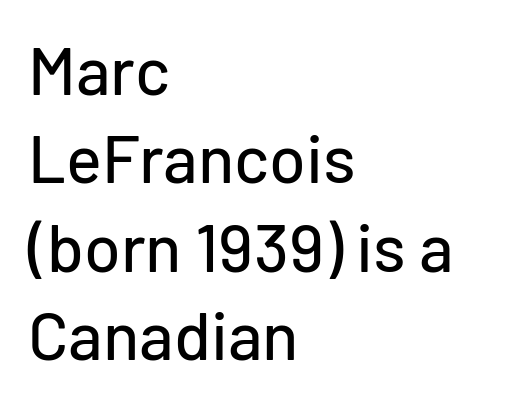
{"serif": "no", "italic": "no", "width": "normal", "stroke_contrast": "low", "x_height": "medium", "monospaced": "no", "underline": "no", "align": "left", "line_spacing": "normal", "line_spacing_ratio": 1.32, "letter_spacing": "normal", "letter_spacing_em": 0.0, "glyph_px": 67}
